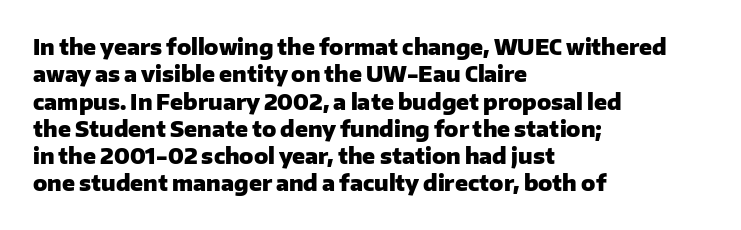
The image shows 21 px bold type, upright; set left-aligned, normal line spacing (1.3x), normal letter spacing, not underlined.
